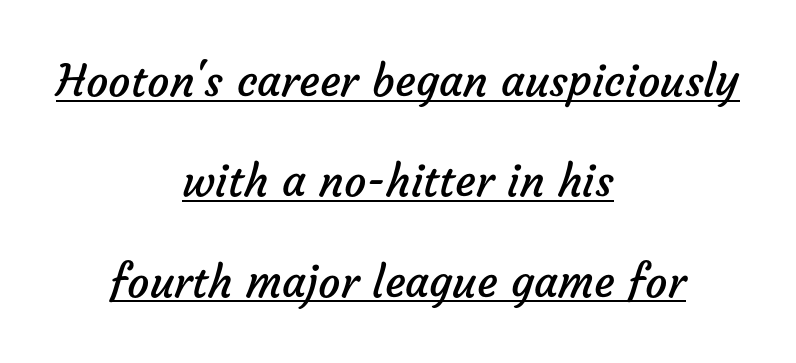
{"serif": "no", "bold": "no", "weight": "regular", "width": "normal", "stroke_contrast": "low", "x_height": "medium", "monospaced": "no", "underline": "yes", "align": "center", "line_spacing": "loose", "line_spacing_ratio": 2.28, "letter_spacing": "normal", "letter_spacing_em": 0.0, "glyph_px": 44}
